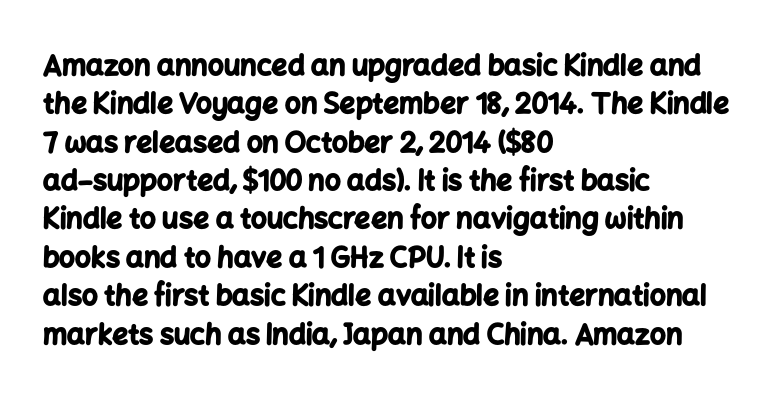
The sample has been set heavy, in full bold. Regarding leading, the lines here are spaced in the standard way. Posture: straight, roman, zero tilt. Line beginnings align vertically; line endings do not. Characters follow at the spacing the type designer built in. Underlining? Definitely not there.
